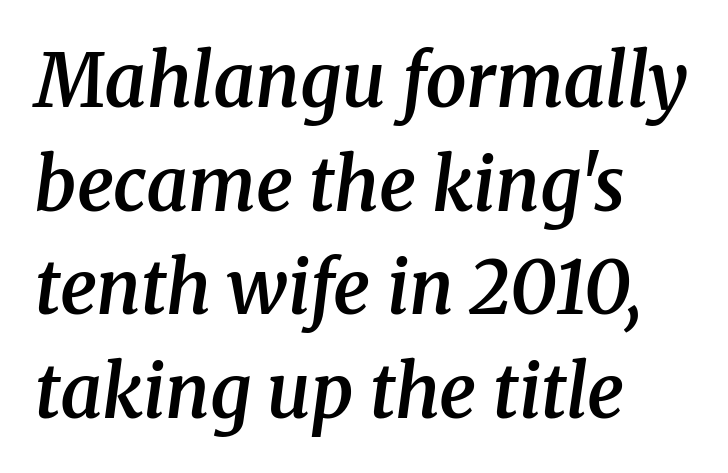
Italic? Definitely — the glyphs are oblique. The strip under each line holds only bare page. The horizontal fit of the characters is conventional and even. A semibold gives these letters moderate extra thickness, short of bold. A typesetter would call this proportional, since set widths differ per character.
